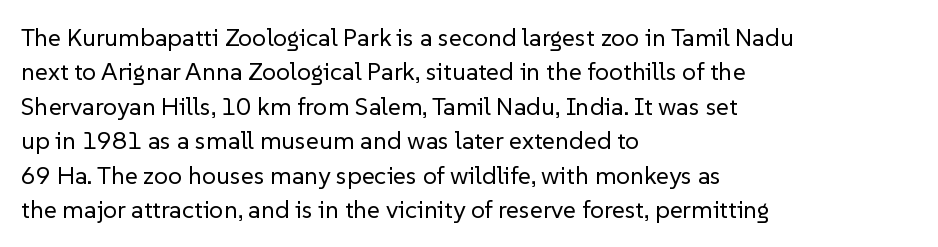
Spacing between characters is what you'd get straight out of the box. The passage shown is not underscored anywhere. The lines in this sample share a left origin and differ only in where they stop. The lines sit at an ordinary, default distance from one another. Is the type heavy? It reads as light-to-regular instead.
